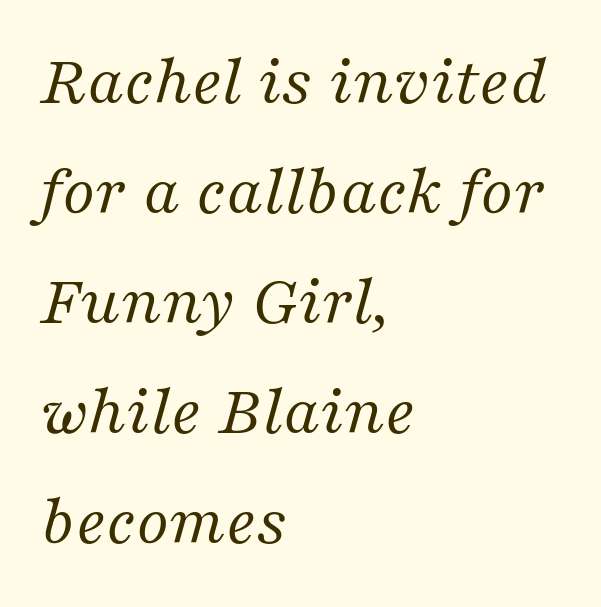
The image shows 71 px regular-weight serif type, italic (leaning right); set left-aligned, normal line spacing (1.55x), normal letter spacing, not underlined; medium stroke contrast and a medium x-height.
